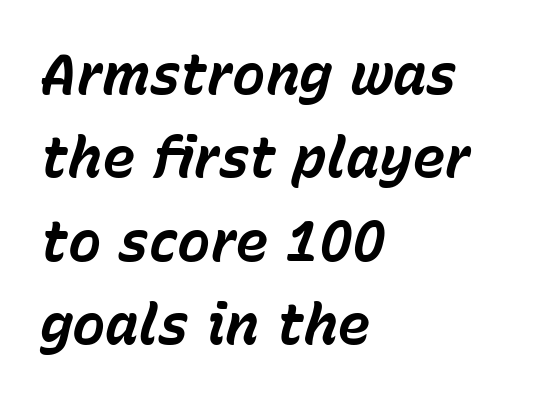
Q: Is the text bold? A: Yes.
Q: Is the text italic (slanted)? A: Yes, it leans right by about 15 degrees.
Q: Is the text underlined? A: No.
Q: How is the paragraph aligned? A: Left-aligned.
Q: Is the spacing between letters normal or unusually wide? A: Normal.
Q: Is the spacing between lines tight, normal or loose? A: Normal.
Q: Width (condensed, normal, or wide)? A: Normal.
Q: Stroke contrast? A: Low.
Q: x-height? A: Medium.
Q: Monospaced? A: No.
